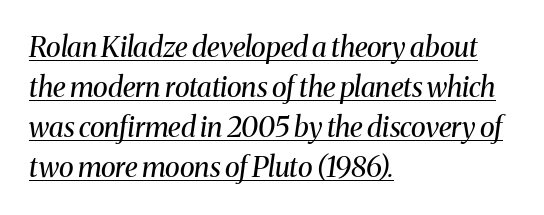
The image shows 28 px regular-weight serif type, italic (leaning right); set left-aligned, normal line spacing (1.43x), normal letter spacing, underlined; medium stroke contrast and a medium x-height.
